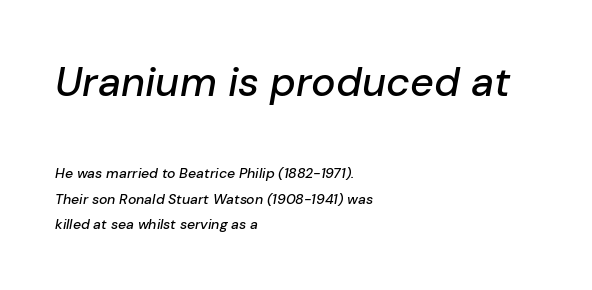
Q: Is the text italic (slanted)? A: Yes, it leans right by about 10 degrees.
Q: Is the text underlined? A: No.
Q: How is the paragraph aligned? A: Left-aligned.
Q: Is the spacing between letters normal or unusually wide? A: Normal.
Q: Which block of text is set in a larger size, the first (top) or the second (bottom)? A: The first (top) one.
Q: Width (condensed, normal, or wide)? A: Normal.
Q: Stroke contrast? A: Low.
Q: x-height? A: Medium.
Q: Monospaced? A: No.
